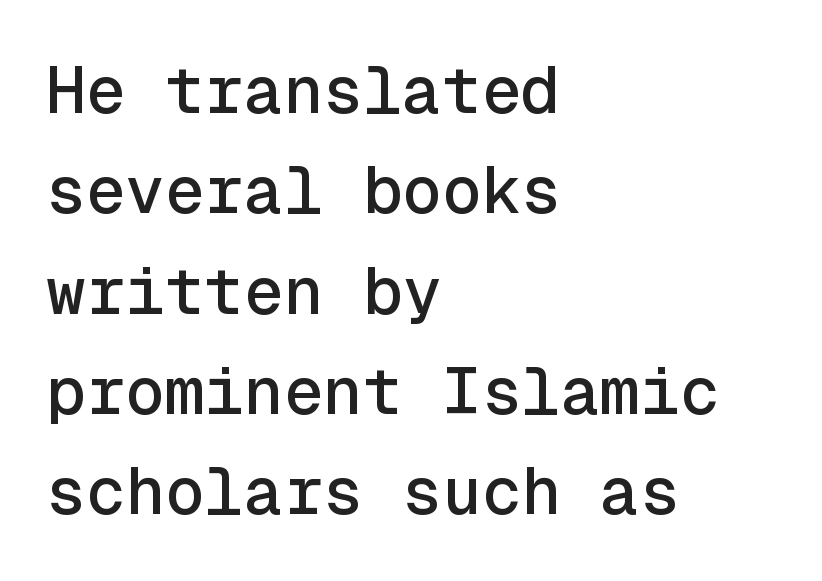
The passage shown stacks its lines at a standard gap. What stands out about the letter spacing? Nothing — it is the standard amount. Classification — sans serif. Lines of text with bare space underneath.
